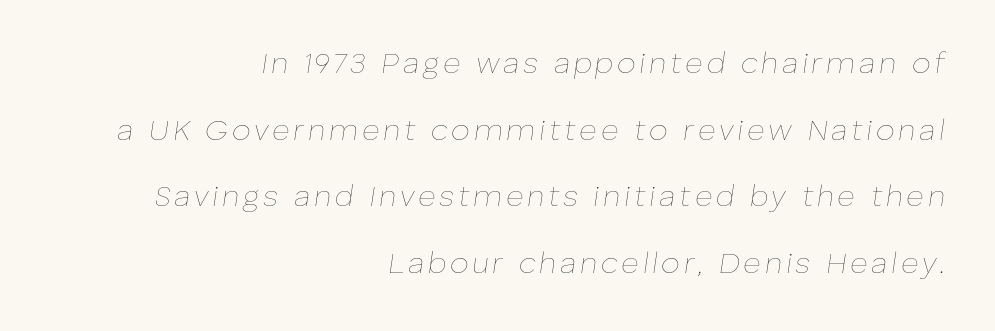
The image shows 30 px thin type, italic (leaning right); set right-aligned, loose line spacing (2.22x), not underlined; low stroke contrast and a medium x-height.
